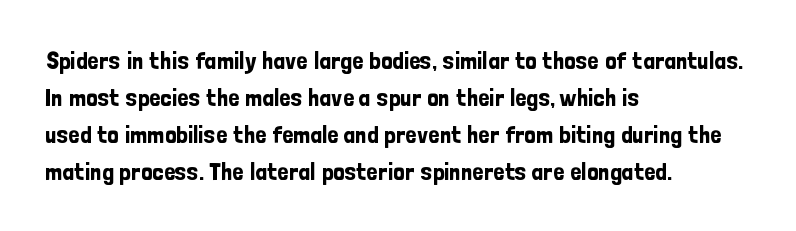
The image shows 25 px text type, upright; set left-aligned, normal line spacing (1.48x), normal letter spacing, not underlined.
